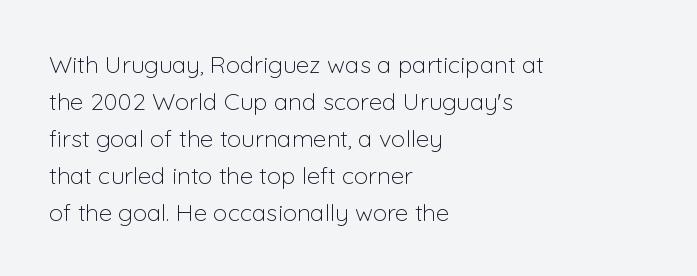
The image shows 24 px text type, upright; set left-aligned, normal line spacing (1.54x), normal letter spacing, not underlined.
